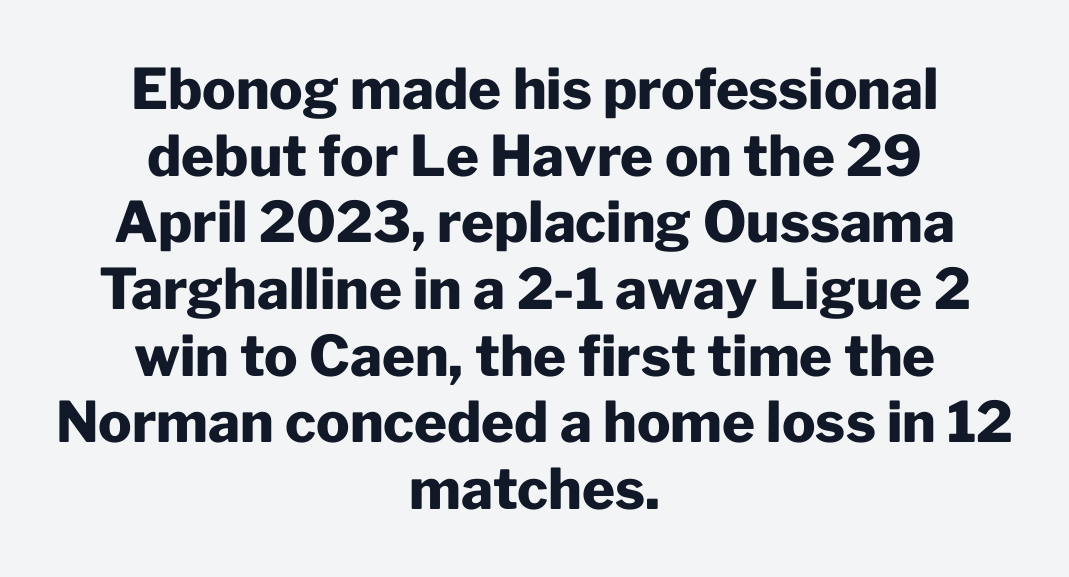
Q: Is the text bold? A: Yes.
Q: Is the text italic (slanted)? A: No, it is upright.
Q: Is the typeface a serif or a sans-serif typeface? A: Sans-serif.
Q: Is the text underlined? A: No.
Q: How is the paragraph aligned? A: Centered.
Q: Is the spacing between letters normal or unusually wide? A: Normal.
Q: Width (condensed, normal, or wide)? A: Normal.
Q: Stroke contrast? A: Low.
Q: x-height? A: Medium.
Q: Monospaced? A: No.
